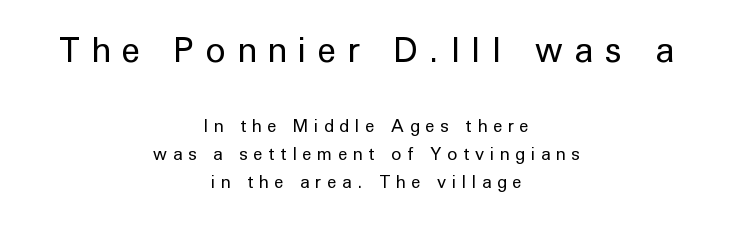
The image shows 34 px regular-weight sans-serif type, upright; set centered, normal line spacing (1.66x), unusually wide letter spacing (+0.35 em), not underlined; the first (top) block is 2.0x larger; low stroke contrast and a medium x-height.
